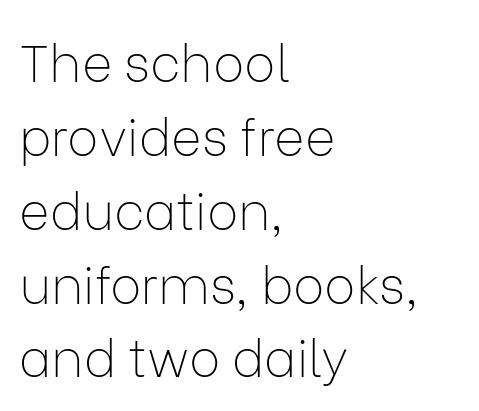
Q: Is the text bold? A: No.
Q: Is the text italic (slanted)? A: No, it is upright.
Q: Is the typeface a serif or a sans-serif typeface? A: Sans-serif.
Q: Is the text underlined? A: No.
Q: How is the paragraph aligned? A: Left-aligned.
Q: Is the spacing between letters normal or unusually wide? A: Normal.
Q: Is the spacing between lines tight, normal or loose? A: Normal.
Q: Width (condensed, normal, or wide)? A: Normal.
Q: Stroke contrast? A: Low.
Q: x-height? A: Medium.
Q: Monospaced? A: No.
